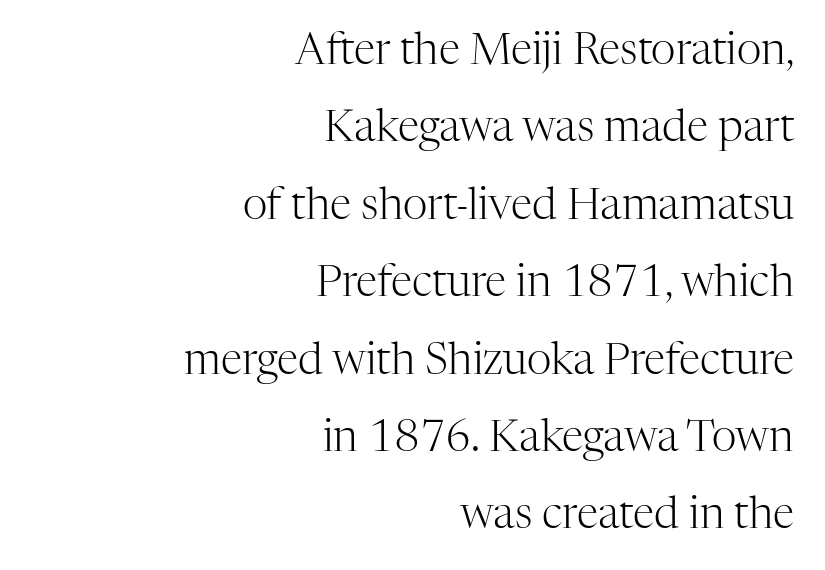
Q: Is the text bold? A: No.
Q: Is the text italic (slanted)? A: No, it is upright.
Q: Is the typeface a serif or a sans-serif typeface? A: Serif.
Q: Is the text underlined? A: No.
Q: How is the paragraph aligned? A: Right-aligned.
Q: Is the spacing between letters normal or unusually wide? A: Normal.
Q: Width (condensed, normal, or wide)? A: Normal.
Q: Stroke contrast? A: High.
Q: x-height? A: Medium.
Q: Monospaced? A: No.
